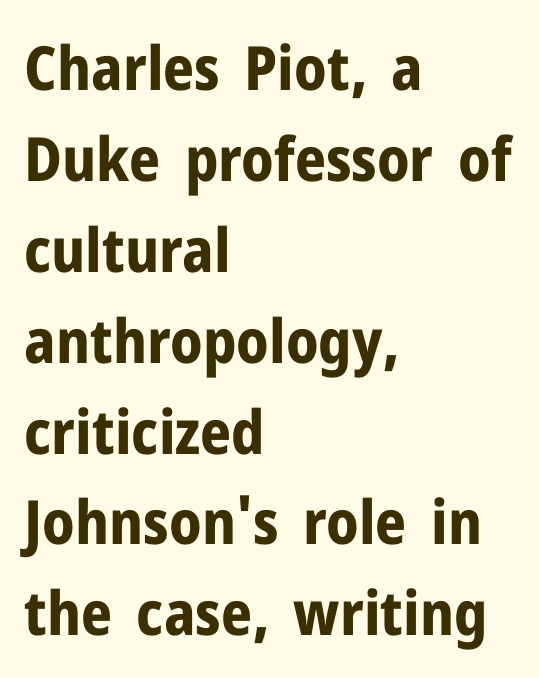
Q: Is the text bold? A: Yes.
Q: Is the text italic (slanted)? A: No, it is upright.
Q: Is the typeface a serif or a sans-serif typeface? A: Sans-serif.
Q: Is the text underlined? A: No.
Q: How is the paragraph aligned? A: Left-aligned.
Q: Is the spacing between letters normal or unusually wide? A: Normal.
Q: Is the spacing between lines tight, normal or loose? A: Normal.
Q: Width (condensed, normal, or wide)? A: Normal.
Q: Stroke contrast? A: Low.
Q: x-height? A: Medium.
Q: Monospaced? A: No.
